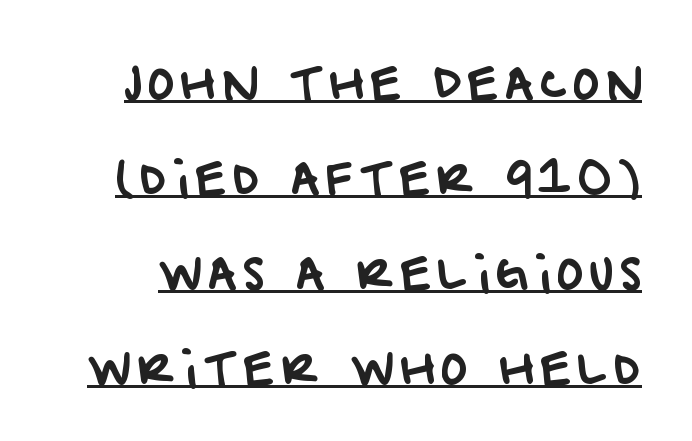
The image shows 45 px sans-serif type; set loose line spacing (2.11x), underlined; low stroke contrast and a large x-height.
